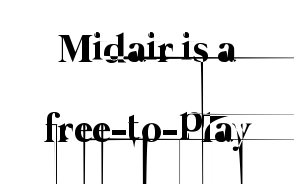
Weight: not bold — regular or lighter. These lines keep a tight, regular rhythm from letter to letter. These lines are rendered in a variable-pitch font. Beneath every word, the page is bare.
